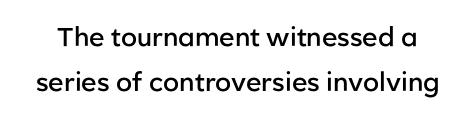
{"italic": "no", "bold": "semi", "underline": "no", "line_spacing_ratio": 1.75, "letter_spacing": "normal", "letter_spacing_em": 0.0, "glyph_px": 26}
